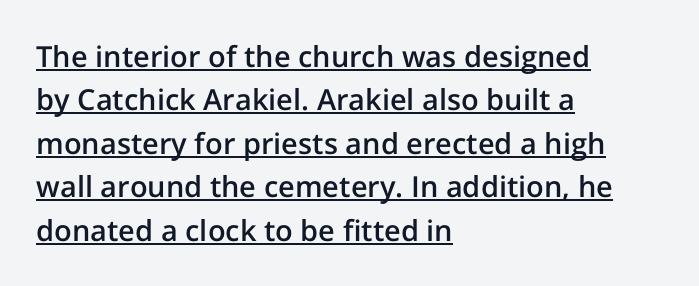
{"serif": "no", "italic": "no", "bold": "semi", "weight": "semibold", "width": "normal", "stroke_contrast": "low", "x_height": "medium", "monospaced": "no", "underline": "yes", "align": "left", "line_spacing": "normal", "line_spacing_ratio": 1.5, "letter_spacing": "normal", "letter_spacing_em": 0.0, "glyph_px": 29}
